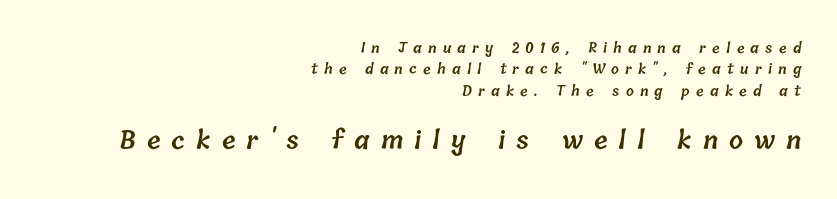
{"bold": "semi", "underline": "no", "align": "right", "line_spacing": "normal", "line_spacing_ratio": 1.53, "letter_spacing": "wide", "letter_spacing_em": 0.44, "larger_block": "second", "size_ratio": 1.79, "glyph_px": 25}
